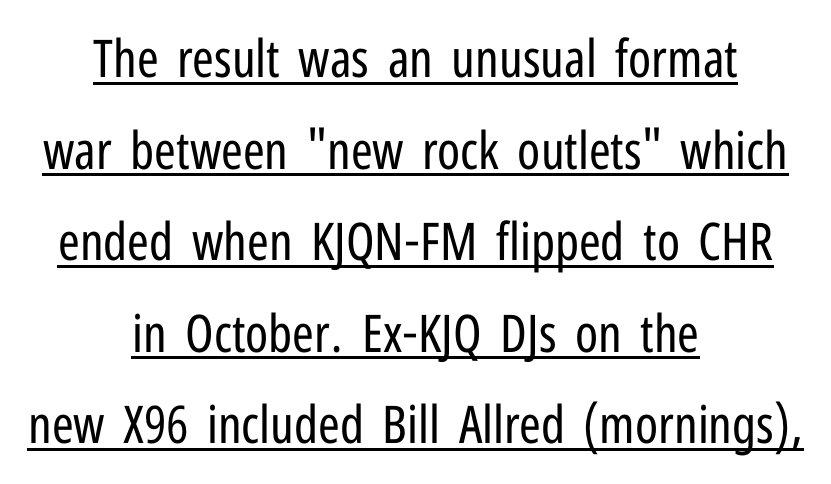
The axis of the letterforms is exactly vertical. Heft: none added — not bold. Decoration check: the copy is underlined. One-word summary of the alignment: center. Each word holds together tightly as a unit, with standard inter-letter gaps.
